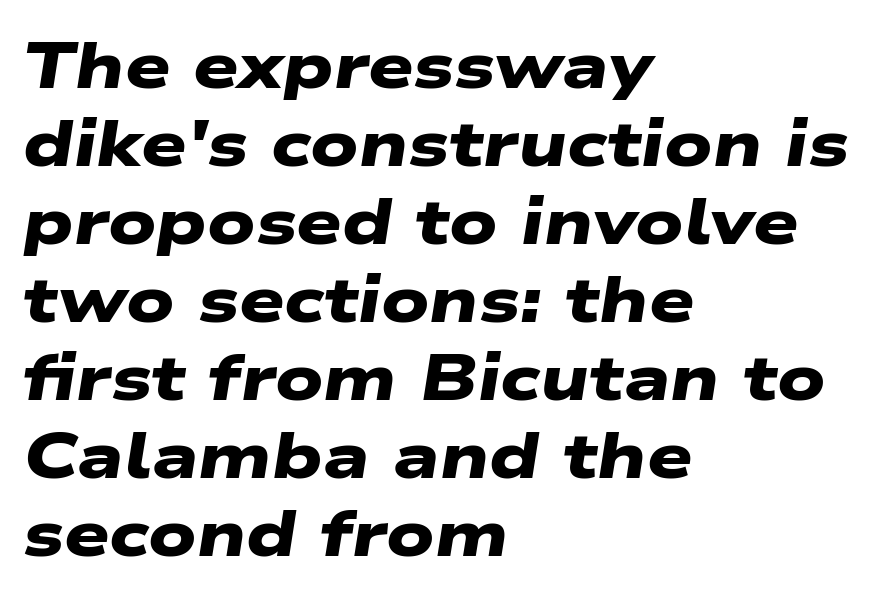
{"serif": "no", "bold": "yes", "weight": "heavy", "width": "wide", "stroke_contrast": "low", "x_height": "medium", "monospaced": "no", "underline": "no", "align": "left", "line_spacing_ratio": 1.22, "letter_spacing": "normal", "letter_spacing_em": 0.0, "glyph_px": 64}
